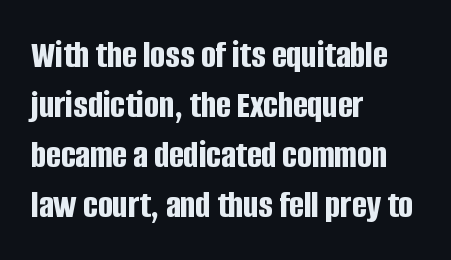
Q: Is the text bold? A: Yes.
Q: Is the text italic (slanted)? A: No, it is upright.
Q: Is the typeface a serif or a sans-serif typeface? A: Sans-serif.
Q: Is the text underlined? A: No.
Q: How is the paragraph aligned? A: Left-aligned.
Q: Is the spacing between letters normal or unusually wide? A: Normal.
Q: Is the spacing between lines tight, normal or loose? A: Normal.
Q: Width (condensed, normal, or wide)? A: Condensed.
Q: Stroke contrast? A: Low.
Q: x-height? A: Large.
Q: Monospaced? A: No.
